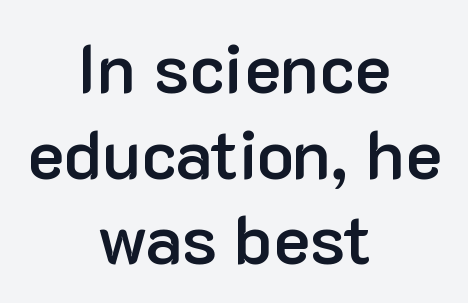
{"serif": "no", "italic": "no", "bold": "semi", "weight": "semibold", "width": "normal", "stroke_contrast": "low", "x_height": "medium", "monospaced": "no", "underline": "no", "align": "center", "line_spacing_ratio": 1.24, "letter_spacing": "normal", "letter_spacing_em": 0.0, "glyph_px": 69}
